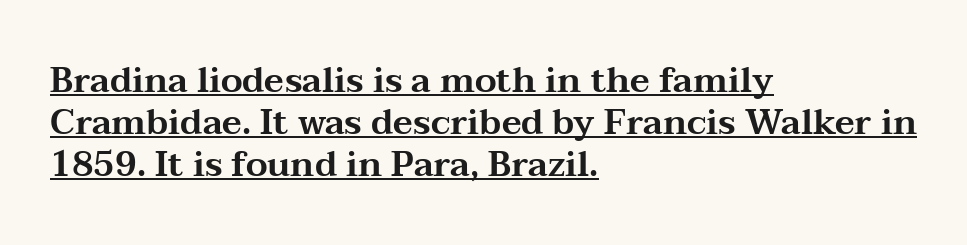
Q: Is the text italic (slanted)? A: No, it is upright.
Q: Is the typeface a serif or a sans-serif typeface? A: Serif.
Q: Is the text underlined? A: Yes.
Q: How is the paragraph aligned? A: Left-aligned.
Q: Is the spacing between letters normal or unusually wide? A: Normal.
Q: Width (condensed, normal, or wide)? A: Wide.
Q: Stroke contrast? A: Medium.
Q: x-height? A: Medium.
Q: Monospaced? A: No.
